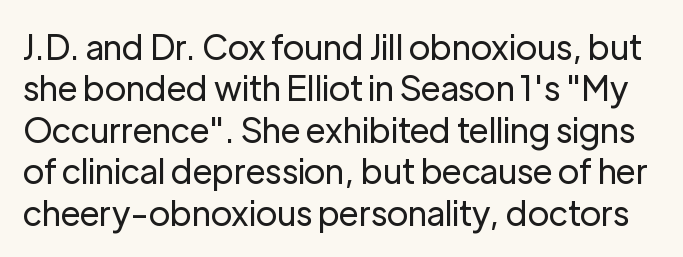
{"serif": "no", "italic": "no", "bold": "no", "weight": "regular", "width": "normal", "stroke_contrast": "low", "x_height": "medium", "monospaced": "no", "underline": "no", "line_spacing_ratio": 1.22, "letter_spacing": "normal", "letter_spacing_em": 0.0, "glyph_px": 34}
